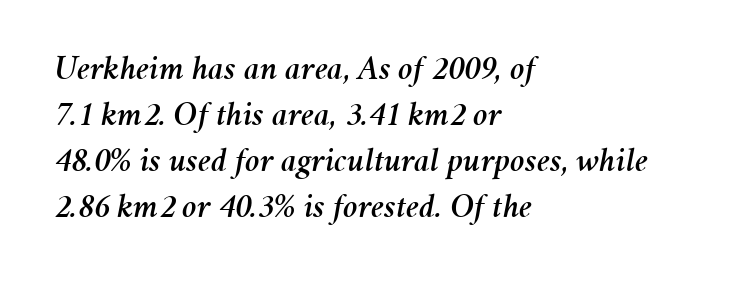
The image shows 35 px text type, italic (leaning right); set left-aligned, normal line spacing (1.31x), normal letter spacing, not underlined; medium stroke contrast and a medium x-height.
